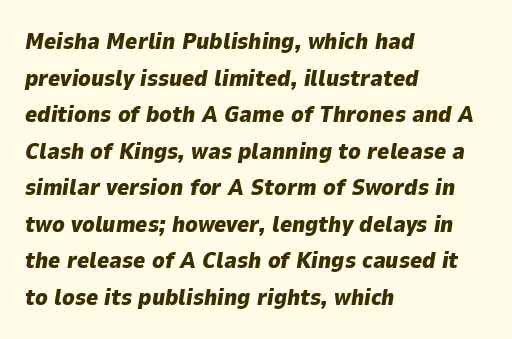
Q: Is the text bold? A: Yes.
Q: Is the text italic (slanted)? A: Yes, it leans right by about 9 degrees.
Q: Is the text underlined? A: No.
Q: How is the paragraph aligned? A: Left-aligned.
Q: Is the spacing between letters normal or unusually wide? A: Normal.
Q: Is the spacing between lines tight, normal or loose? A: Normal.
